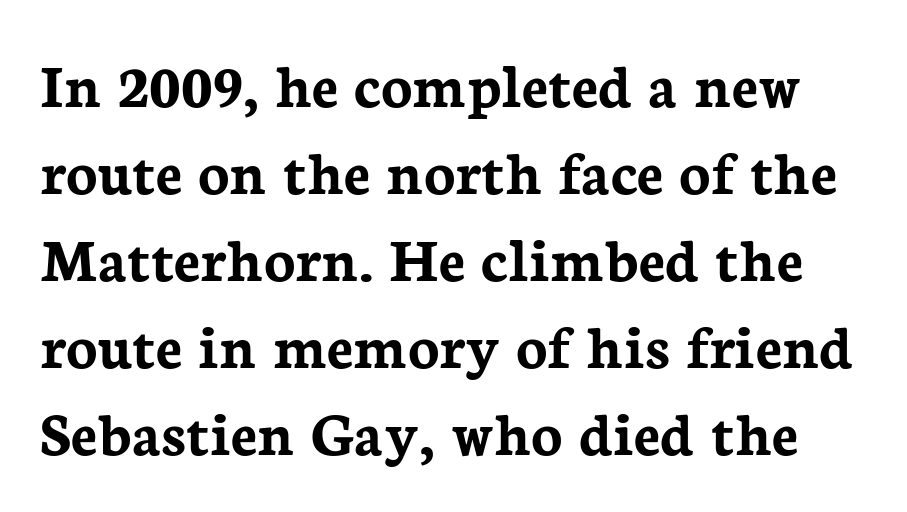
Q: Is the text bold? A: Yes.
Q: Is the text italic (slanted)? A: No, it is upright.
Q: Is the typeface a serif or a sans-serif typeface? A: Serif.
Q: Is the text underlined? A: No.
Q: Is the spacing between letters normal or unusually wide? A: Normal.
Q: Is the spacing between lines tight, normal or loose? A: Normal.
Q: Width (condensed, normal, or wide)? A: Normal.
Q: Stroke contrast? A: Low.
Q: x-height? A: Medium.
Q: Monospaced? A: No.
